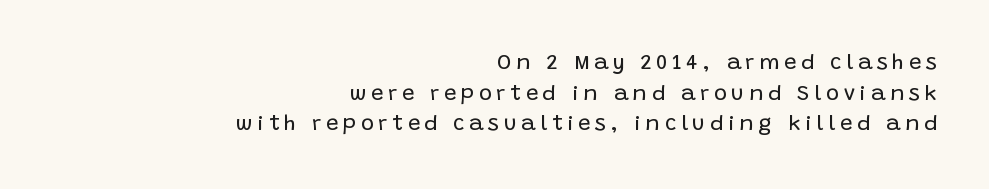
The image shows 22 px text type, upright; set right-aligned, normal line spacing (1.39x), unusually wide letter spacing (+0.21 em), not underlined.
